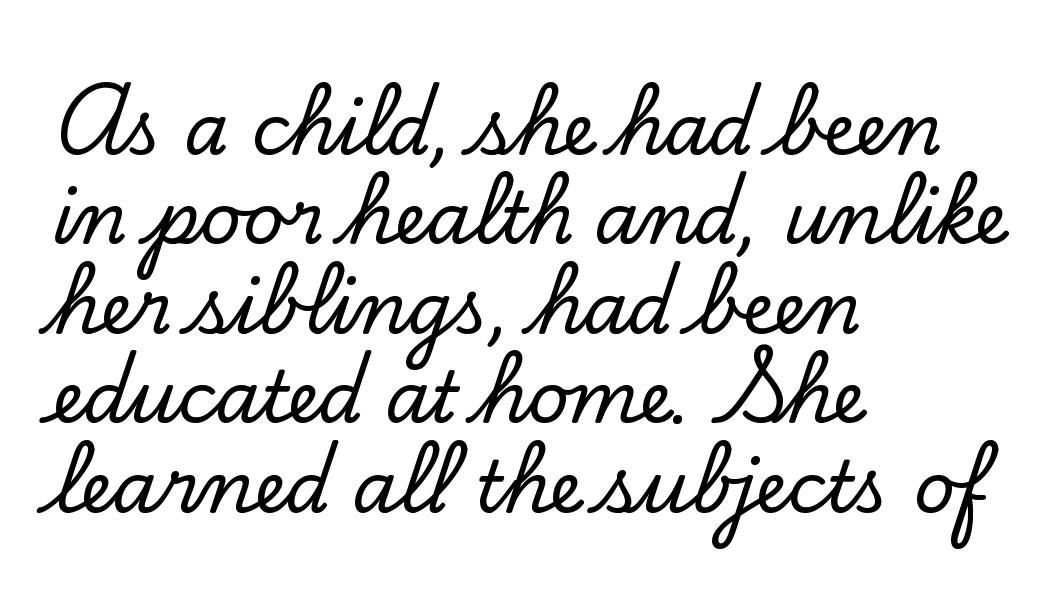
Q: Is the text italic (slanted)? A: Yes.
Q: Is the typeface a serif or a sans-serif typeface? A: Serif.
Q: Is the text underlined? A: No.
Q: How is the paragraph aligned? A: Left-aligned.
Q: Is the spacing between letters normal or unusually wide? A: Normal.
Q: Is the spacing between lines tight, normal or loose? A: Normal.
Q: Width (condensed, normal, or wide)? A: Normal.
Q: Stroke contrast? A: Low.
Q: x-height? A: Small.
Q: Monospaced? A: No.
